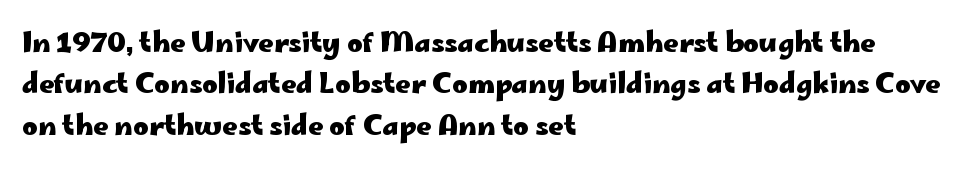
The image shows 27 px bold type, upright; set left-aligned, normal line spacing (1.53x), normal letter spacing, not underlined.
